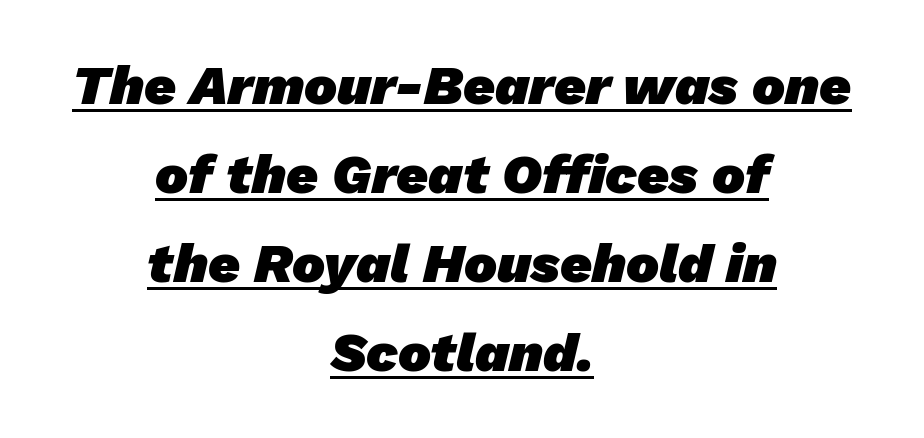
The passage shown is typed in a proportional face where columns would drift. Underline: present. Nothing unusual about the tracking: characters are spaced as the font intends. Serifs: no, the terminals of the letterforms are clean. Short and long lines alike share a common midpoint.
